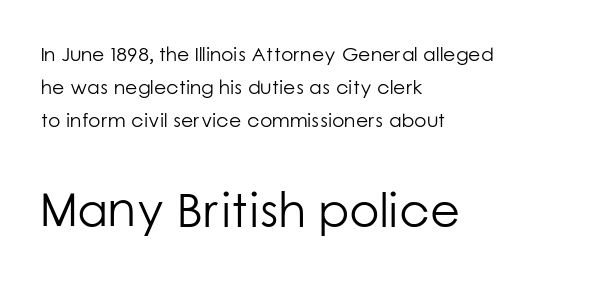
{"serif": "no", "italic": "no", "bold": "no", "weight": "light", "width": "normal", "stroke_contrast": "low", "x_height": "medium", "monospaced": "no", "underline": "no", "align": "left", "line_spacing": "normal", "line_spacing_ratio": 1.64, "letter_spacing": "normal", "letter_spacing_em": 0.0, "larger_block": "second", "size_ratio": 2.45, "glyph_px": 49}
